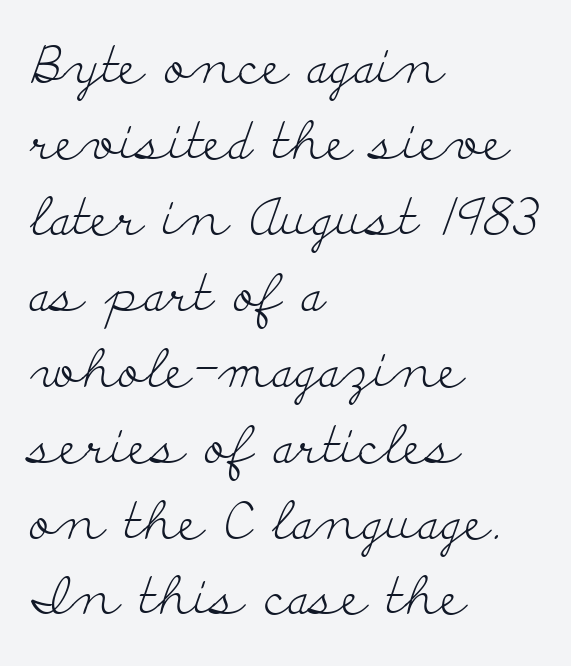
The image shows 52 px light, wide serif type; set left-aligned, normal line spacing (1.46x), normal letter spacing, not underlined; low stroke contrast and a small x-height.
